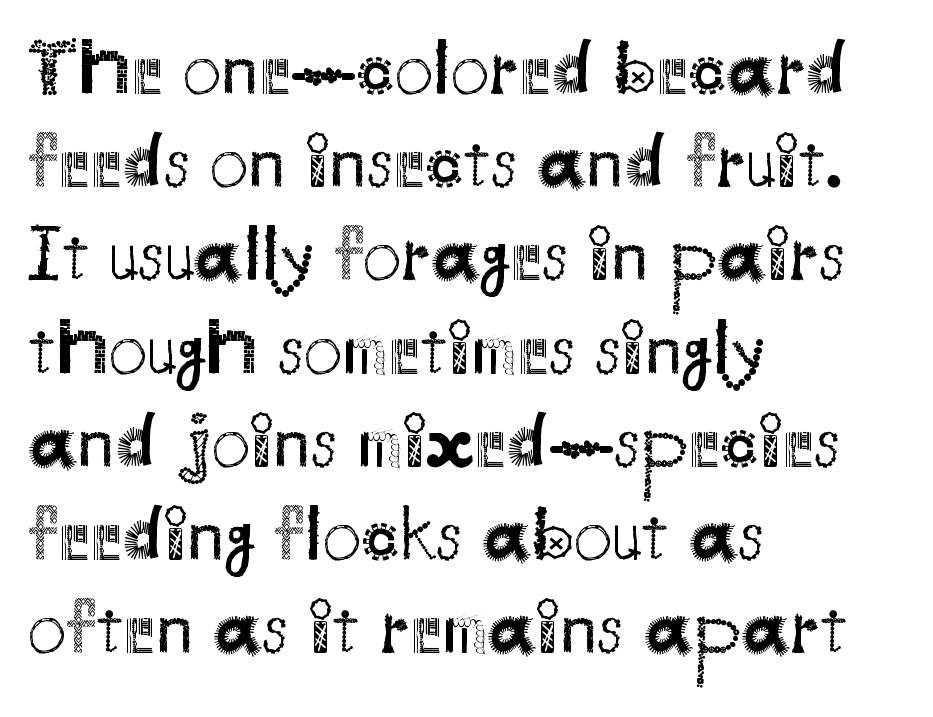
The image shows 77 px regular-weight sans-serif type, upright; set left-aligned, line spacing 1.21x, normal letter spacing, not underlined; medium stroke contrast and a small x-height.
